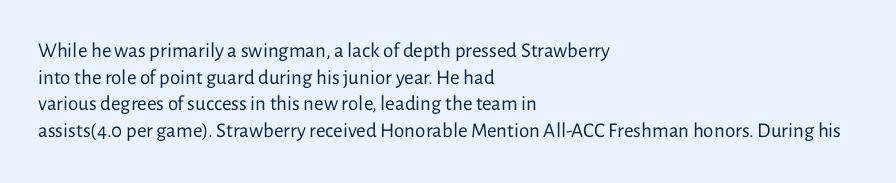
The image shows 21 px text type, upright; set left-aligned, normal line spacing (1.27x), normal letter spacing, not underlined.
